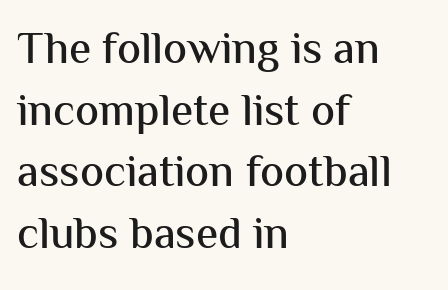
Q: Is the text italic (slanted)? A: No, it is upright.
Q: Is the typeface a serif or a sans-serif typeface? A: Sans-serif.
Q: Is the text underlined? A: No.
Q: How is the paragraph aligned? A: Left-aligned.
Q: Is the spacing between letters normal or unusually wide? A: Normal.
Q: Is the spacing between lines tight, normal or loose? A: Normal.
Q: Width (condensed, normal, or wide)? A: Normal.
Q: Stroke contrast? A: Medium.
Q: x-height? A: Medium.
Q: Monospaced? A: No.
